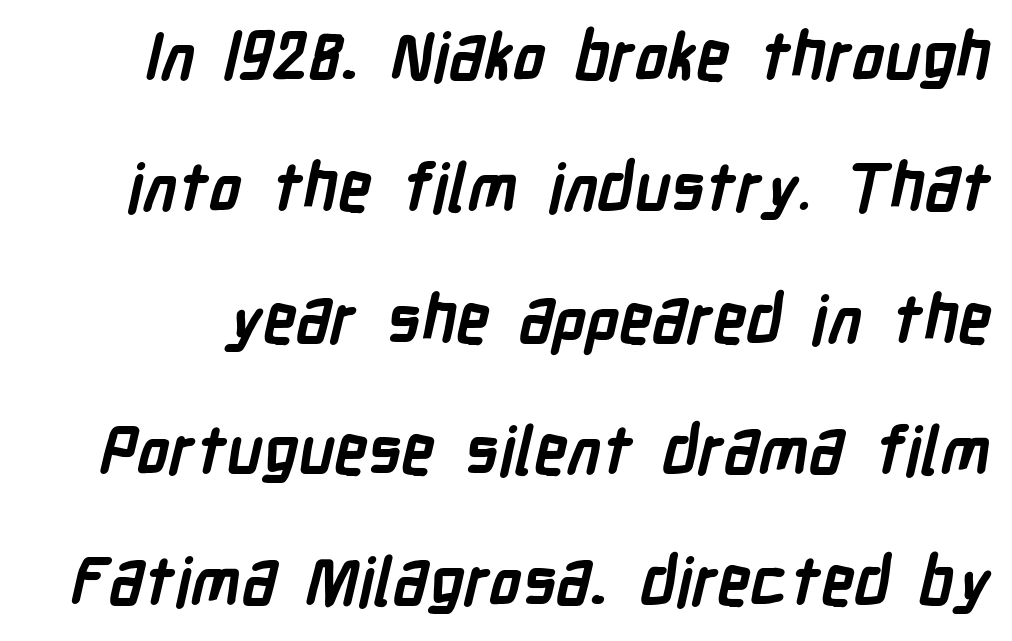
The baseline area is clear. Compared with an ordinary text face, these strokes are far heavier — a full bold. There is no visible air inserted between adjacent glyphs. No feet cap the strokes, marking this as sans-serif type. If you measured baseline to baseline, you'd find a long distance.
